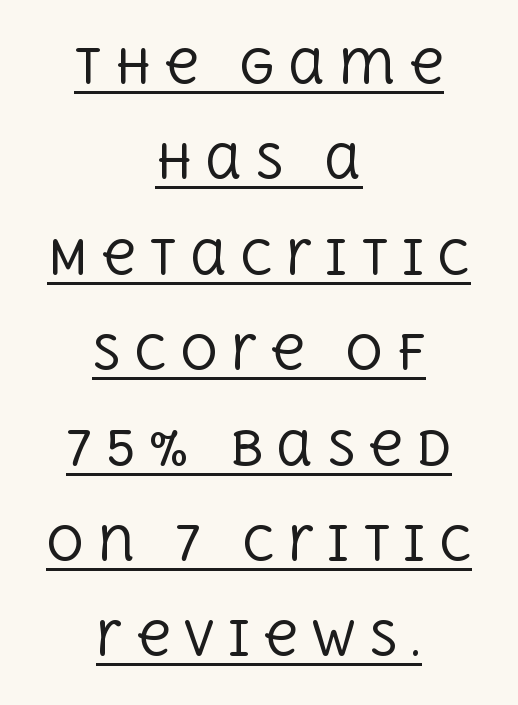
Q: Is the text bold? A: No.
Q: Is the text italic (slanted)? A: No, it is upright.
Q: Is the typeface a serif or a sans-serif typeface? A: Serif.
Q: Is the text underlined? A: Yes.
Q: How is the paragraph aligned? A: Centered.
Q: Is the spacing between letters normal or unusually wide? A: Unusually wide.
Q: Is the spacing between lines tight, normal or loose? A: Loose.
Q: Width (condensed, normal, or wide)? A: Normal.
Q: x-height? A: Large.
Q: Monospaced? A: No.
